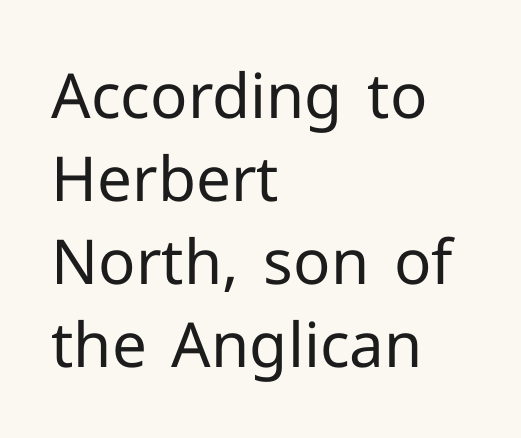
These lines are set flush left with a ragged right edge. Vertical strokes here are truly vertical. Between one letter and the next there's only the usual sliver of space. In terms of leading, this rendering sits right in the middle. Typographically, this falls in the sans-serif category.
